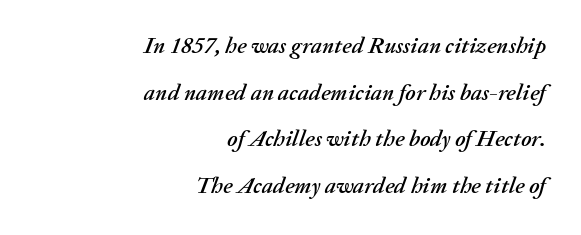
The face used here has a pronounced slope to its letters. Plain, unruled lines of type. Compared with typical paragraphs, the rows here are farther apart. The gaps between neighbouring characters are ordinary and unremarkable.
